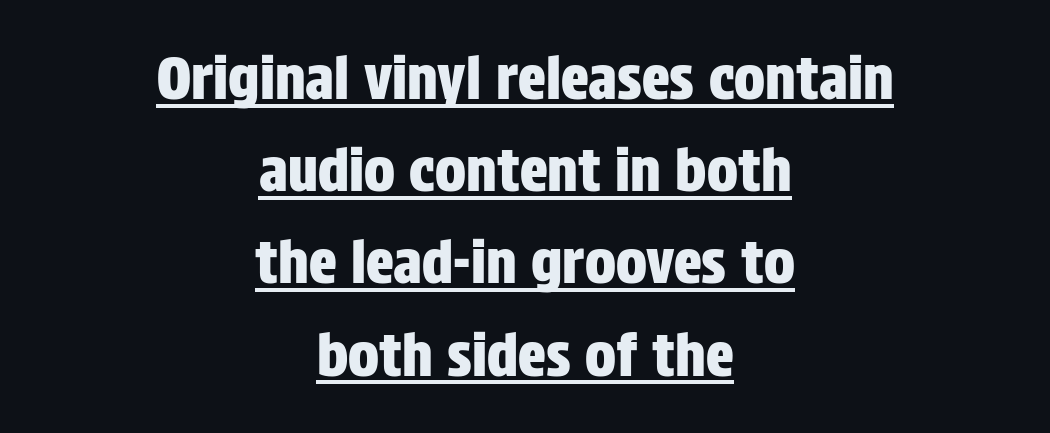
The image shows 58 px condensed sans-serif type, upright; set centered, normal line spacing (1.59x), normal letter spacing, underlined; low stroke contrast and a large x-height.
